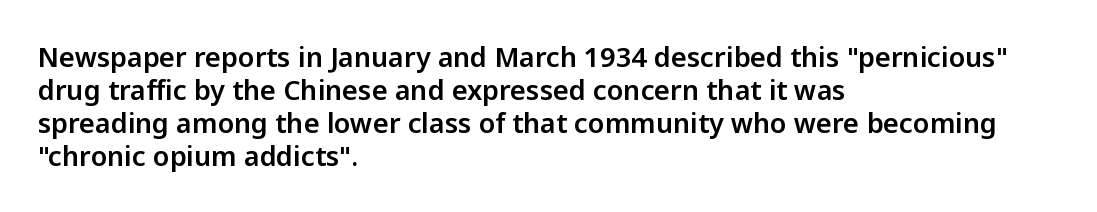
Q: Is the text italic (slanted)? A: No, it is upright.
Q: Is the text underlined? A: No.
Q: How is the paragraph aligned? A: Left-aligned.
Q: Is the spacing between letters normal or unusually wide? A: Normal.
